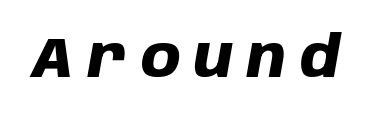
{"italic": "yes", "lean": "right", "slant_degrees": 10, "bold": "yes", "weight": "heavy", "width": "normal", "stroke_contrast": "low", "x_height": "large", "monospaced": "no", "underline": "no", "letter_spacing": "wide", "letter_spacing_em": 0.24, "glyph_px": 57}
